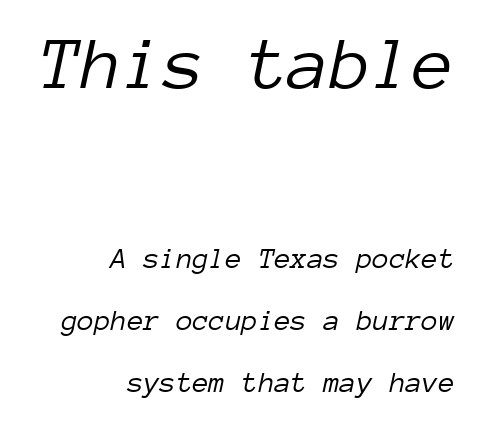
Slant detected: the letters are inclined. Size hierarchy here favors the leading block over the trailing one. Think of a typewriter: that constant character pitch is what you see here. Interline gaps are noticeably wide in this sample.
